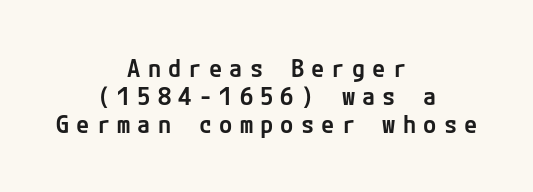
This is roman type, the default non-slanted kind. The letterforms stand isolated, each surrounded by extra space. In terms of weight, the rendering is demibold, just under bold. Centered paragraph, ragged on both sides. Just letters on the line, the space beneath them empty.
